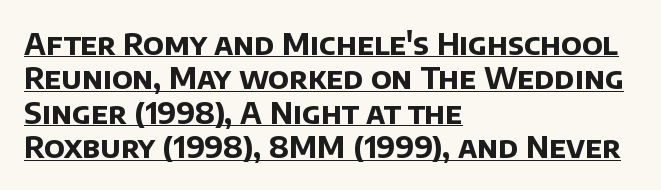
The image shows 30 px bold sans-serif type; set left-aligned, tight line spacing (1.15x), normal letter spacing, underlined; low stroke contrast and a large x-height.
